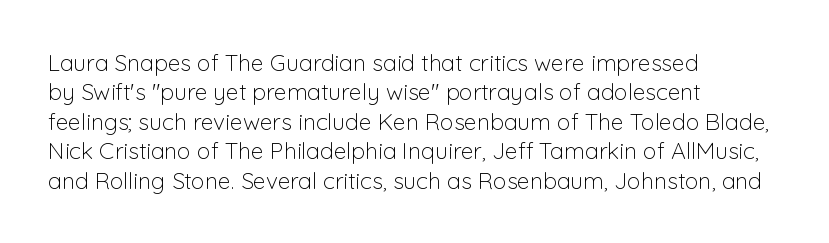
{"italic": "no", "bold": "no", "underline": "no", "align": "left", "line_spacing": "normal", "line_spacing_ratio": 1.28, "letter_spacing": "normal", "letter_spacing_em": 0.0, "glyph_px": 23}
